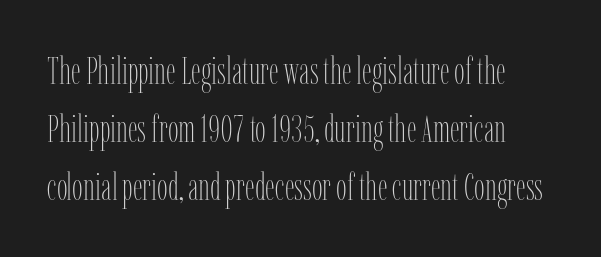
Q: Is the text bold? A: No.
Q: Is the text italic (slanted)? A: No, it is upright.
Q: Is the text underlined? A: No.
Q: Is the spacing between letters normal or unusually wide? A: Normal.
Q: Is the spacing between lines tight, normal or loose? A: Normal.
Q: Width (condensed, normal, or wide)? A: Condensed.
Q: Stroke contrast? A: Low.
Q: x-height? A: Medium.
Q: Monospaced? A: No.
